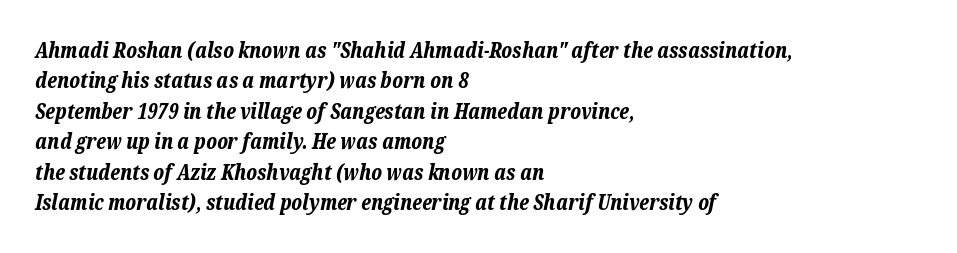
{"italic": "yes", "lean": "right", "slant_degrees": 12, "bold": "yes", "underline": "no", "align": "left", "line_spacing": "normal", "line_spacing_ratio": 1.45, "letter_spacing": "normal", "letter_spacing_em": 0.0, "glyph_px": 21}
